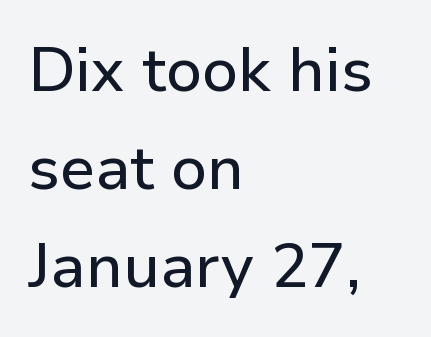
{"serif": "no", "italic": "no", "width": "normal", "stroke_contrast": "low", "x_height": "medium", "monospaced": "no", "underline": "no", "align": "left", "line_spacing": "normal", "line_spacing_ratio": 1.58, "letter_spacing": "normal", "letter_spacing_em": 0.0, "glyph_px": 62}
